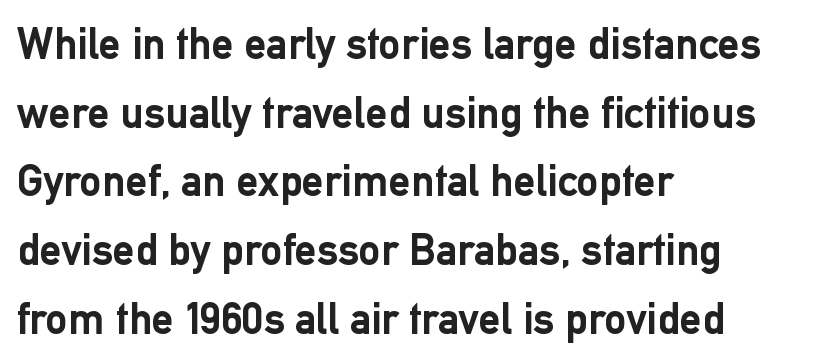
Nope, not italic — everything's standing straight. In terms of weight, the rendering is a true, heavy bold. Plain, unruled lines of type. The face used here is proportionally spaced, like ordinary book or web type.
